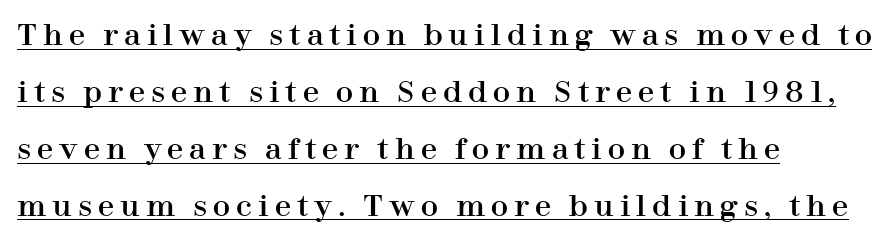
The image shows 29 px serif type, upright; set left-aligned, loose line spacing (1.96x), unusually wide letter spacing (+0.21 em), underlined; high stroke contrast and a medium x-height.
